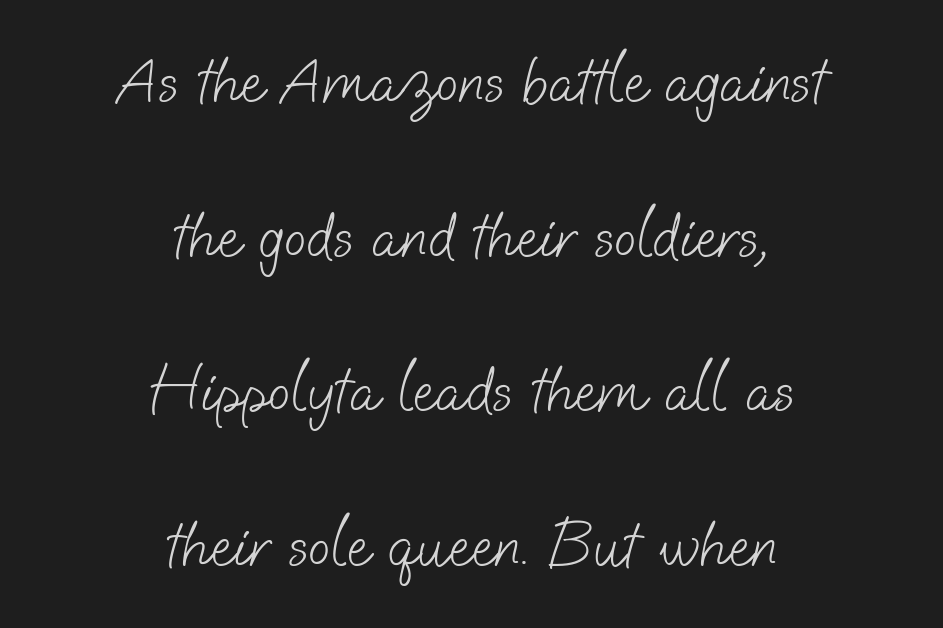
Q: Is the text bold? A: No.
Q: Is the typeface a serif or a sans-serif typeface? A: Sans-serif.
Q: Is the text underlined? A: No.
Q: How is the paragraph aligned? A: Centered.
Q: Is the spacing between letters normal or unusually wide? A: Normal.
Q: Is the spacing between lines tight, normal or loose? A: Loose.
Q: Width (condensed, normal, or wide)? A: Normal.
Q: Stroke contrast? A: Low.
Q: x-height? A: Small.
Q: Monospaced? A: No.
